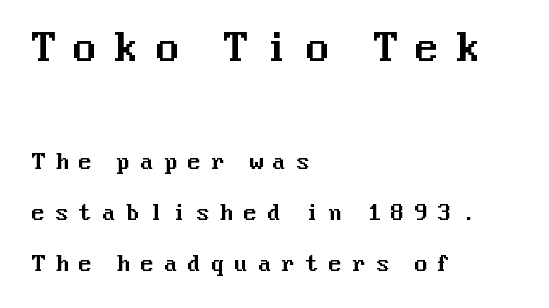
The image shows 37 px sans-serif type, upright; set left-aligned, loose line spacing (2.43x), unusually wide letter spacing (+0.43 em), not underlined; the first (top) block is 1.76x larger; medium stroke contrast and a medium x-height.
